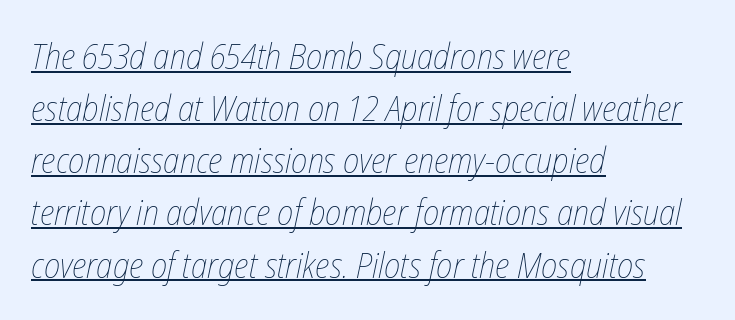
Q: Is the text bold? A: No.
Q: Is the text italic (slanted)? A: Yes, it leans right by about 12 degrees.
Q: Is the text underlined? A: Yes.
Q: How is the paragraph aligned? A: Left-aligned.
Q: Is the spacing between letters normal or unusually wide? A: Normal.
Q: Is the spacing between lines tight, normal or loose? A: Normal.
Q: Width (condensed, normal, or wide)? A: Condensed.
Q: Stroke contrast? A: Low.
Q: x-height? A: Medium.
Q: Monospaced? A: No.
